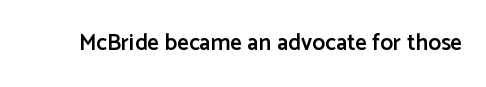
{"italic": "no", "bold": "semi", "underline": "no", "letter_spacing": "normal", "letter_spacing_em": 0.0, "glyph_px": 23}
